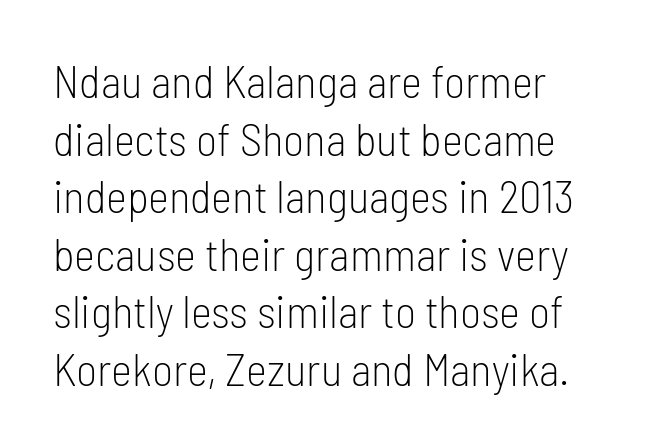
Examine the stroke ends and you'll find no serifs. Underlining? Definitely not there. Does extra space separate the letters? No, they use regular spacing. Horizontal bands of white between lines are of average thickness. The typeface has the unassuming heft of standard copy or less.
